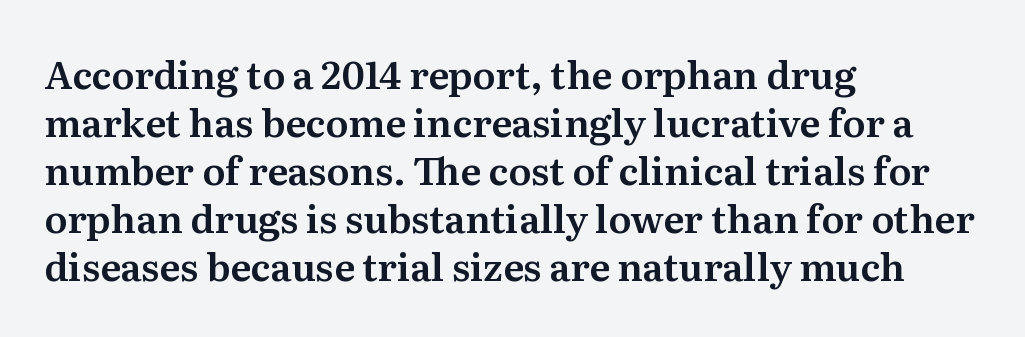
Q: Is the text italic (slanted)? A: No, it is upright.
Q: Is the typeface a serif or a sans-serif typeface? A: Serif.
Q: Is the text underlined? A: No.
Q: How is the paragraph aligned? A: Left-aligned.
Q: Is the spacing between letters normal or unusually wide? A: Normal.
Q: Is the spacing between lines tight, normal or loose? A: Normal.
Q: Width (condensed, normal, or wide)? A: Normal.
Q: Stroke contrast? A: Medium.
Q: x-height? A: Medium.
Q: Monospaced? A: No.
